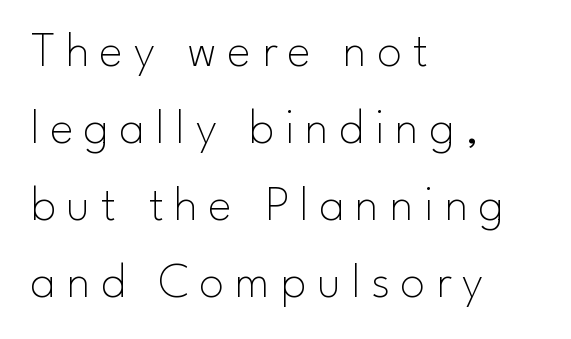
The image shows 50 px thin sans-serif type, upright; set left-aligned, normal line spacing (1.54x), unusually wide letter spacing (+0.21 em), not underlined; low stroke contrast and a small x-height.
